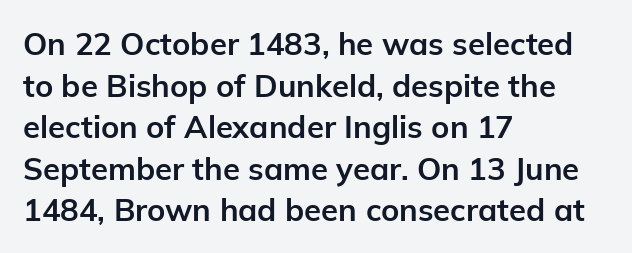
The image shows 31 px bold sans-serif type, upright; set left-aligned, normal line spacing (1.34x), normal letter spacing, not underlined; low stroke contrast and a medium x-height.
